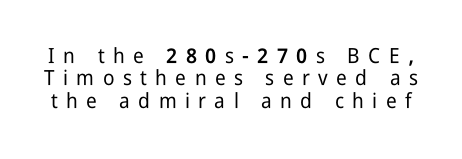
The image shows 21 px text type, upright; set tight line spacing (1.06x), unusually wide letter spacing (+0.4 em), not underlined.
